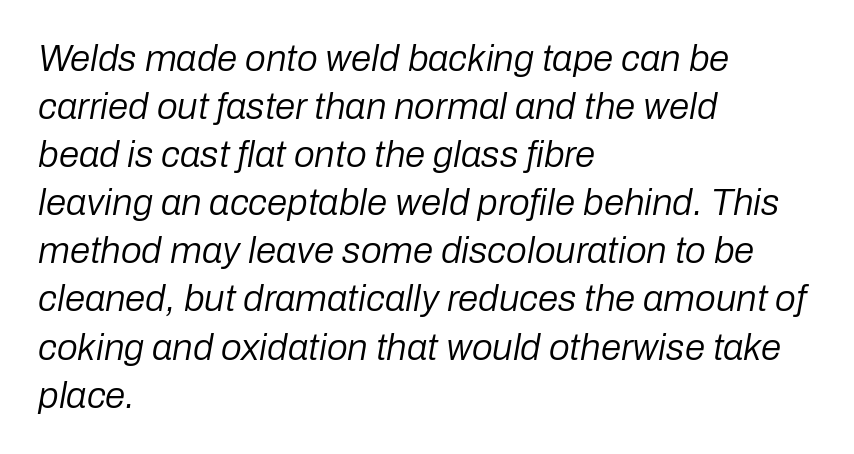
{"italic": "yes", "lean": "right", "slant_degrees": 10, "bold": "no", "weight": "regular", "width": "normal", "stroke_contrast": "low", "x_height": "medium", "monospaced": "no", "underline": "no", "align": "left", "line_spacing": "normal", "line_spacing_ratio": 1.3, "letter_spacing": "normal", "letter_spacing_em": 0.0, "glyph_px": 37}
